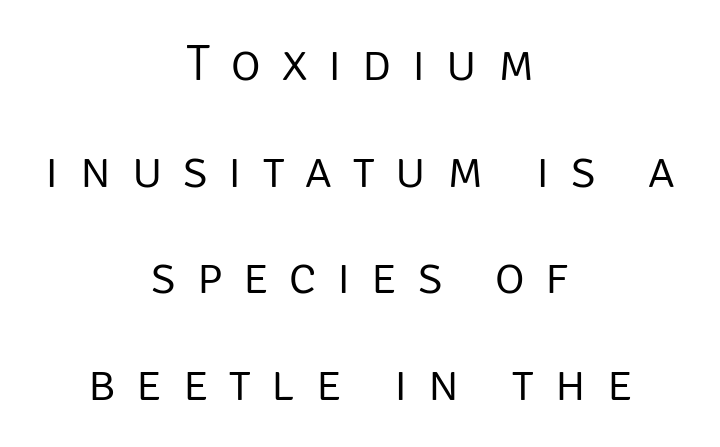
The image shows 51 px light sans-serif type, upright; set centered, loose line spacing (2.09x), unusually wide letter spacing (+0.41 em), not underlined; low stroke contrast and a large x-height.
